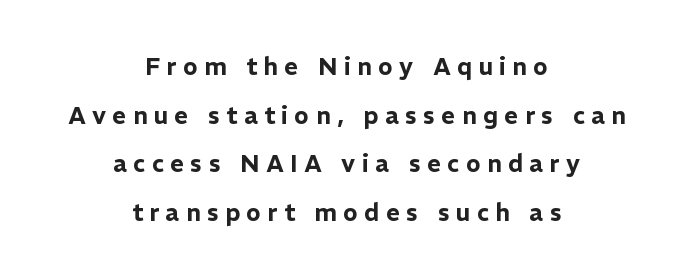
The rendering inserts visible extra space after every character. Do the letters lean? They stand straight. A student would call this center alignment; a typographer would say set centered. The passage shown is not underscored anywhere. Leading: increased.
